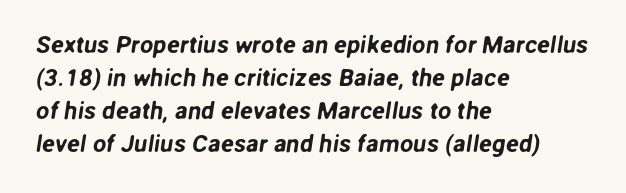
Q: Is the text underlined? A: No.
Q: How is the paragraph aligned? A: Left-aligned.
Q: Is the spacing between letters normal or unusually wide? A: Normal.
Q: Is the spacing between lines tight, normal or loose? A: Normal.
